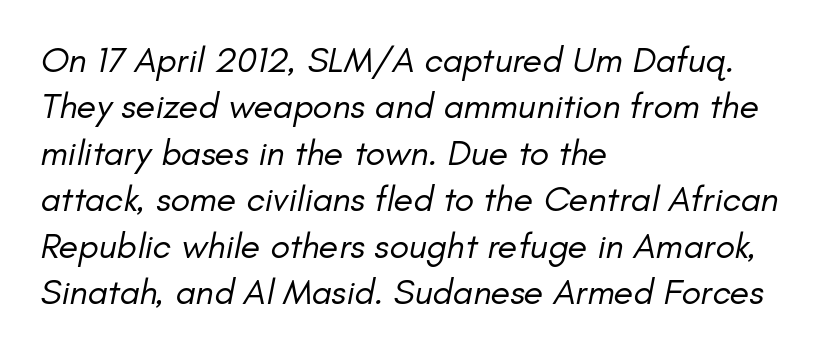
{"italic": "yes", "lean": "right", "slant_degrees": 11, "bold": "no", "weight": "regular", "width": "normal", "stroke_contrast": "low", "x_height": "small", "monospaced": "no", "underline": "no", "align": "left", "line_spacing": "normal", "line_spacing_ratio": 1.29, "letter_spacing": "normal", "letter_spacing_em": 0.0, "glyph_px": 36}
